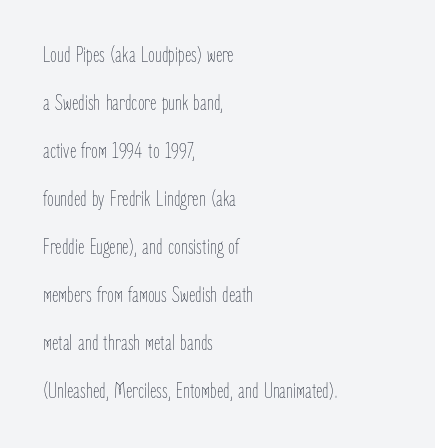
Q: Is the text bold? A: No.
Q: Is the text italic (slanted)? A: No, it is upright.
Q: Is the text underlined? A: No.
Q: How is the paragraph aligned? A: Left-aligned.
Q: Is the spacing between letters normal or unusually wide? A: Normal.
Q: Is the spacing between lines tight, normal or loose? A: Loose.
